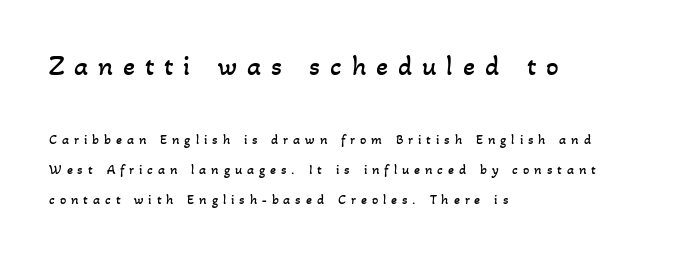
{"bold": "no", "weight": "regular", "width": "normal", "stroke_contrast": "low", "x_height": "small", "monospaced": "no", "underline": "no", "align": "left", "line_spacing": "loose", "line_spacing_ratio": 2.14, "letter_spacing": "wide", "letter_spacing_em": 0.35, "larger_block": "first", "size_ratio": 2.0, "glyph_px": 28}
